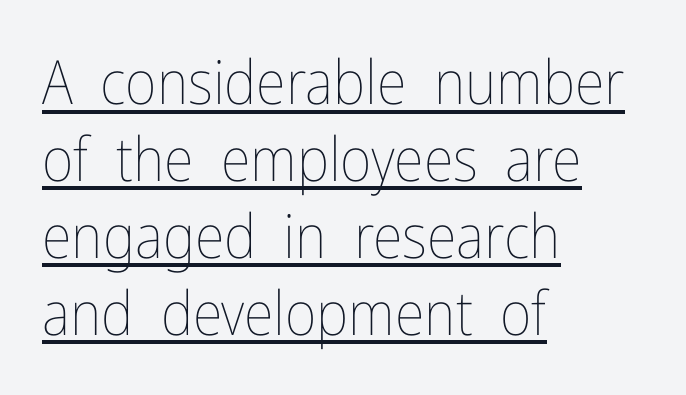
On a weight scale, this lands at 450 or below. These lines stack with their left ends in a neat column. Posture: vertical. The rendering uses natural spacing where letterforms have individual widths.
